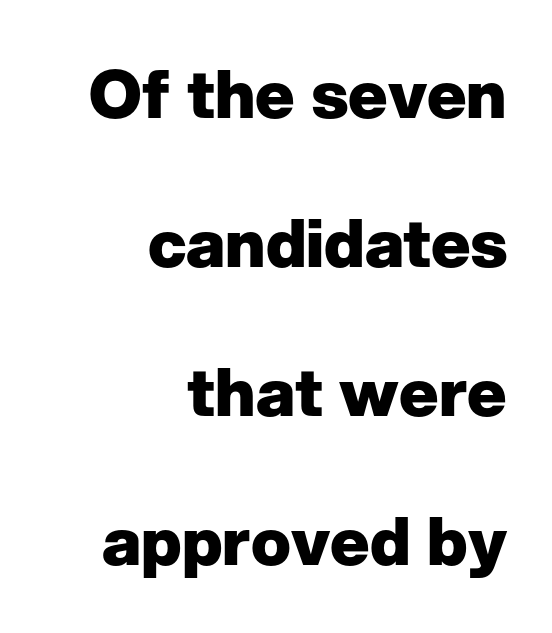
{"serif": "no", "italic": "no", "bold": "yes", "weight": "heavy", "width": "normal", "stroke_contrast": "low", "x_height": "medium", "monospaced": "no", "underline": "no", "align": "right", "line_spacing": "loose", "line_spacing_ratio": 2.26, "letter_spacing": "normal", "letter_spacing_em": 0.0, "glyph_px": 66}
